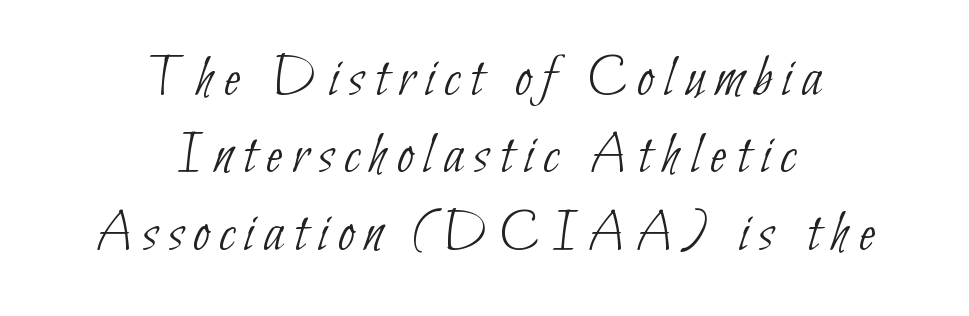
The image shows 60 px thin, condensed sans-serif type; set centered, normal line spacing (1.29x), not underlined; low stroke contrast and a small x-height.
